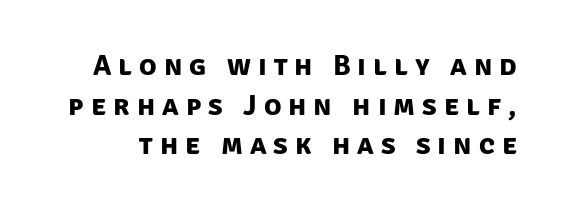
The image shows 29 px bold sans-serif type; set normal line spacing (1.37x), unusually wide letter spacing (+0.24 em), not underlined; low stroke contrast and a large x-height.
